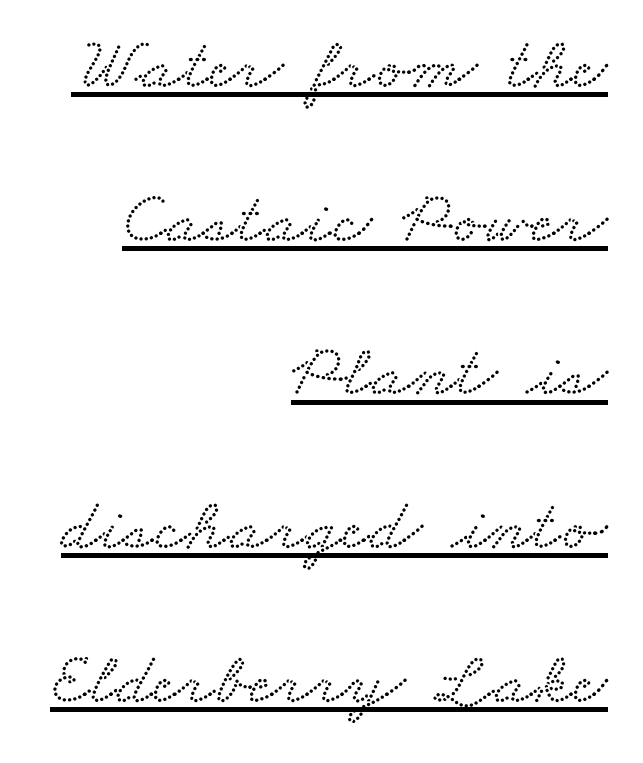
This sample is right-justified, so line beginnings fall wherever the words allow. The letters advance in unequal steps, a hallmark of proportional type. The block of text is sparse from top to bottom, with ample space between rows. Check the space under the baseline: a stroke is drawn there. A typesetter would call this zero additional tracking.
